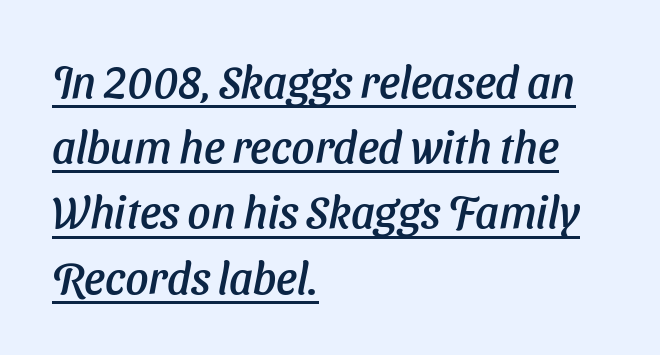
The image shows 45 px text type, italic (leaning right); set left-aligned, normal line spacing (1.45x), normal letter spacing, underlined; low stroke contrast and a medium x-height.
